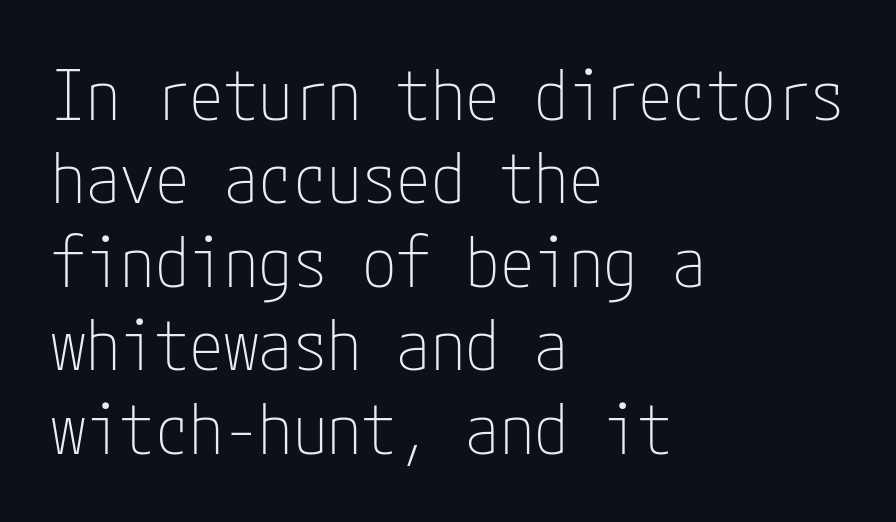
Q: Is the text bold? A: No.
Q: Is the text italic (slanted)? A: No, it is upright.
Q: Is the typeface a serif or a sans-serif typeface? A: Sans-serif.
Q: Is the text underlined? A: No.
Q: How is the paragraph aligned? A: Left-aligned.
Q: Is the spacing between letters normal or unusually wide? A: Normal.
Q: Width (condensed, normal, or wide)? A: Condensed.
Q: Stroke contrast? A: Low.
Q: x-height? A: Medium.
